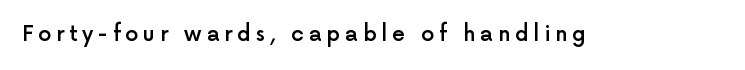
The image shows 21 px text type, upright; set unusually wide letter spacing (+0.23 em), not underlined.
